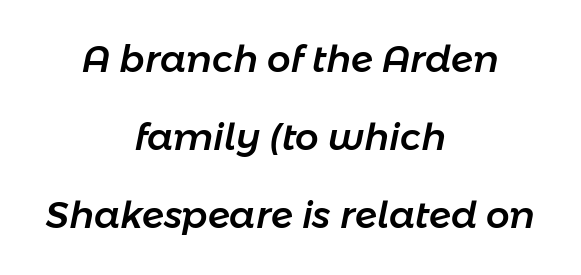
The image shows 37 px text type, italic (leaning right); set centered, loose line spacing (2.11x), normal letter spacing, not underlined; low stroke contrast and a medium x-height.
